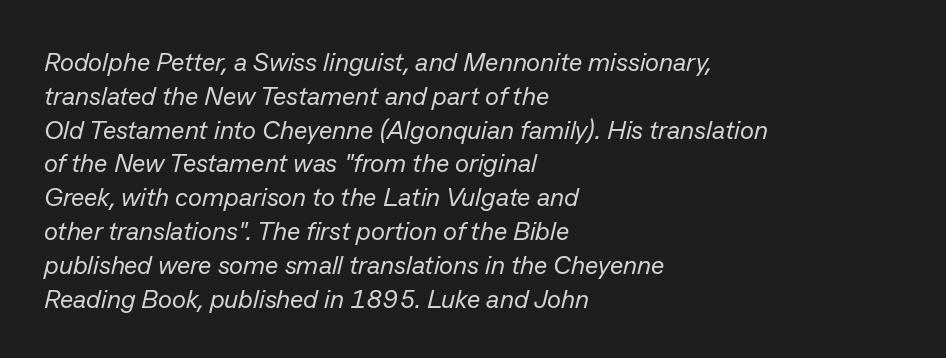
The lettering tilts uniformly, giving the passage an italic look. Check the space under the baseline: it is left empty. Quick note: interline space is typical. Nothing unusual about the tracking: characters are spaced as the font intends. The lines are quadded left.
